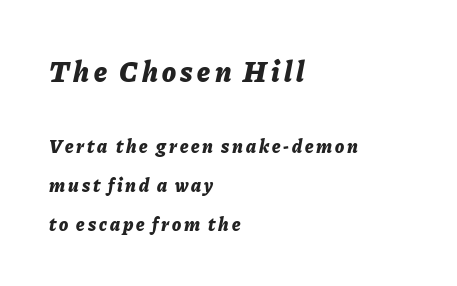
The image shows 29 px bold type, italic (leaning right); set left-aligned, loose line spacing (2.04x), not underlined; the first (top) block is 1.53x larger; low stroke contrast and a medium x-height.
